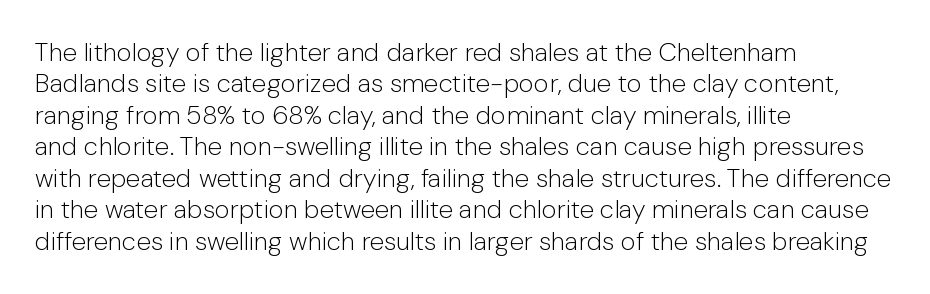
What stands out about the letter spacing? Nothing — it is the standard amount. The rendering anchors every line to the left-hand side. A light-to-regular cut is what we see here. Ordinary non-slanted type is in use.
